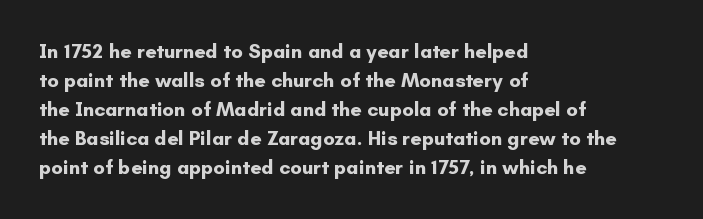
Style check: upright. The block of text has a typical density, with ordinary space between rows. The words here are not underlined. The paragraph shown leans on its left margin. The gaps between neighbouring characters are ordinary and unremarkable.
